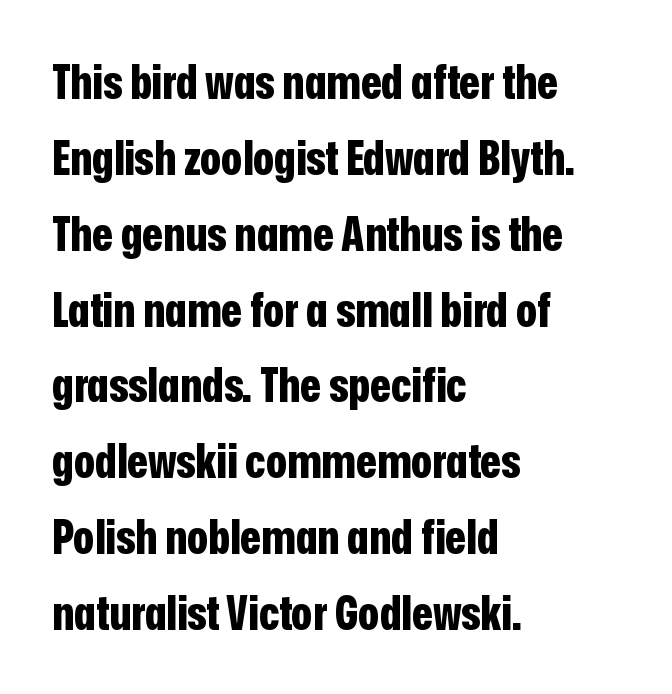
Q: Is the text bold? A: Yes.
Q: Is the text italic (slanted)? A: No, it is upright.
Q: Is the typeface a serif or a sans-serif typeface? A: Sans-serif.
Q: Is the text underlined? A: No.
Q: How is the paragraph aligned? A: Left-aligned.
Q: Is the spacing between letters normal or unusually wide? A: Normal.
Q: Is the spacing between lines tight, normal or loose? A: Normal.
Q: Width (condensed, normal, or wide)? A: Condensed.
Q: Stroke contrast? A: Low.
Q: x-height? A: Medium.
Q: Monospaced? A: No.
